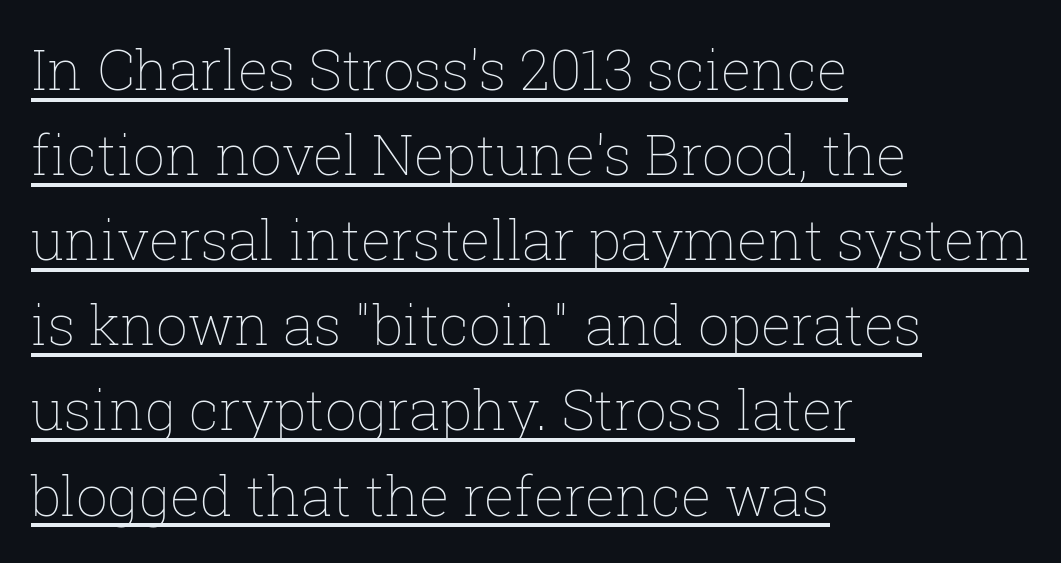
Nope, not italic — everything's standing straight. A typographer would call this underscored text. The face used here is proportionally spaced, like ordinary book or web type. Casual observation: everything's shoved over to the left.
